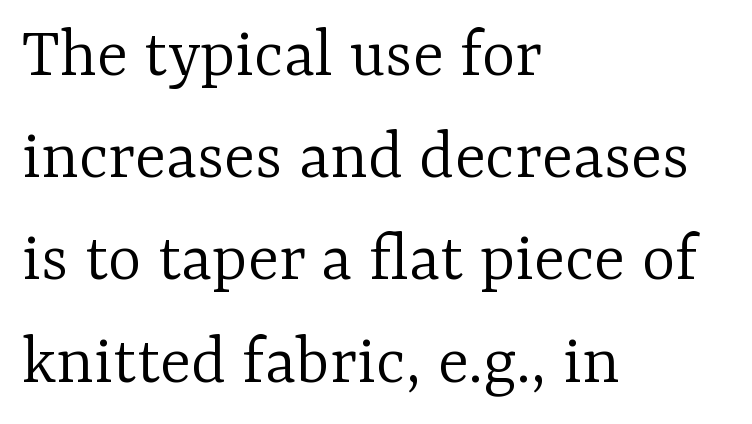
Q: Is the text bold? A: No.
Q: Is the text italic (slanted)? A: No, it is upright.
Q: Is the typeface a serif or a sans-serif typeface? A: Serif.
Q: Is the text underlined? A: No.
Q: How is the paragraph aligned? A: Left-aligned.
Q: Is the spacing between letters normal or unusually wide? A: Normal.
Q: Is the spacing between lines tight, normal or loose? A: Normal.
Q: Width (condensed, normal, or wide)? A: Normal.
Q: Stroke contrast? A: Low.
Q: x-height? A: Medium.
Q: Monospaced? A: No.
